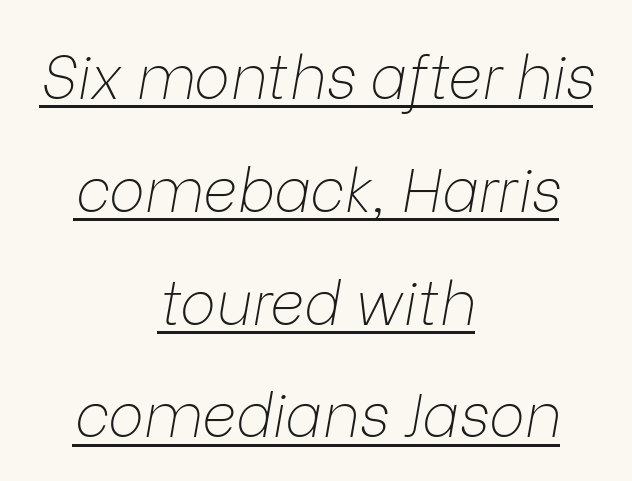
{"italic": "yes", "lean": "right", "slant_degrees": 9, "bold": "no", "weight": "thin", "width": "normal", "stroke_contrast": "low", "x_height": "medium", "monospaced": "no", "underline": "yes", "align": "center", "line_spacing_ratio": 1.88, "letter_spacing": "normal", "letter_spacing_em": 0.0, "glyph_px": 60}
